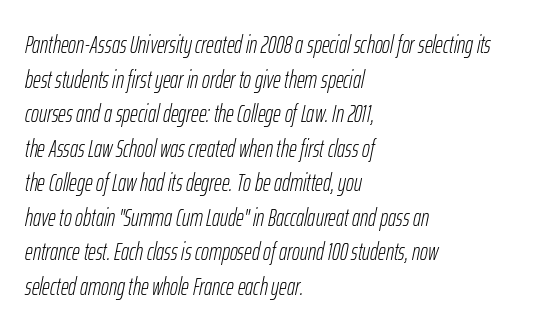
{"italic": "yes", "lean": "right", "slant_degrees": 12, "bold": "no", "underline": "no", "align": "left", "line_spacing": "normal", "line_spacing_ratio": 1.44, "letter_spacing": "normal", "letter_spacing_em": 0.0, "glyph_px": 24}
